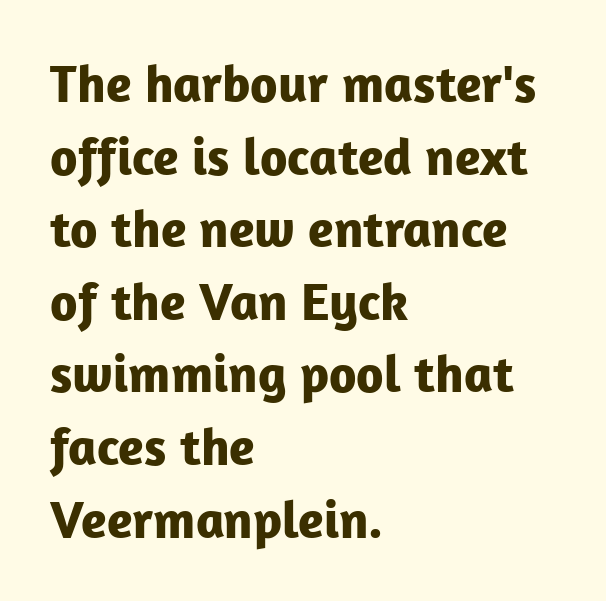
The image shows 53 px bold sans-serif type, upright; set left-aligned, normal line spacing (1.37x), normal letter spacing, not underlined; low stroke contrast and a medium x-height.
